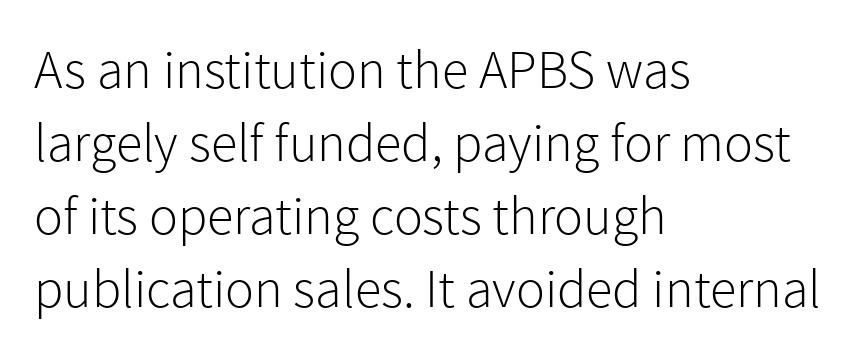
{"serif": "no", "italic": "no", "bold": "no", "weight": "light", "width": "normal", "x_height": "medium", "monospaced": "no", "underline": "no", "align": "left", "line_spacing": "normal", "line_spacing_ratio": 1.35, "letter_spacing": "normal", "letter_spacing_em": 0.0, "glyph_px": 54}
